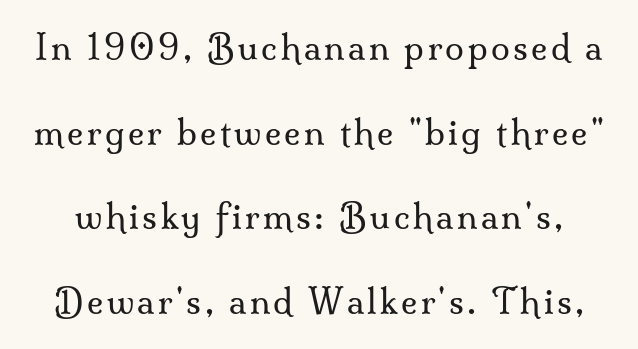
It's the straight-up-and-down kind of type. Compared with typical paragraphs, the rows here are farther apart. Words float on clear page, feet unadorned. Is this a fixed-width face? No — the glyphs have proportional, varying widths. No chunkiness to these letters — they're not bold.
